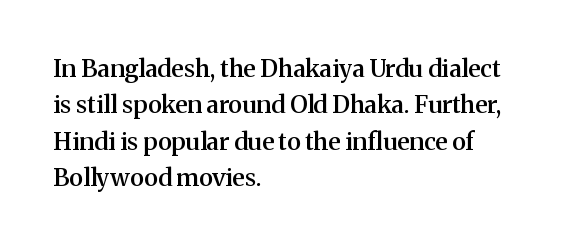
Q: Is the text bold? A: Semi-bold.
Q: Is the text italic (slanted)? A: No, it is upright.
Q: Is the text underlined? A: No.
Q: How is the paragraph aligned? A: Left-aligned.
Q: Is the spacing between letters normal or unusually wide? A: Normal.
Q: Is the spacing between lines tight, normal or loose? A: Normal.
